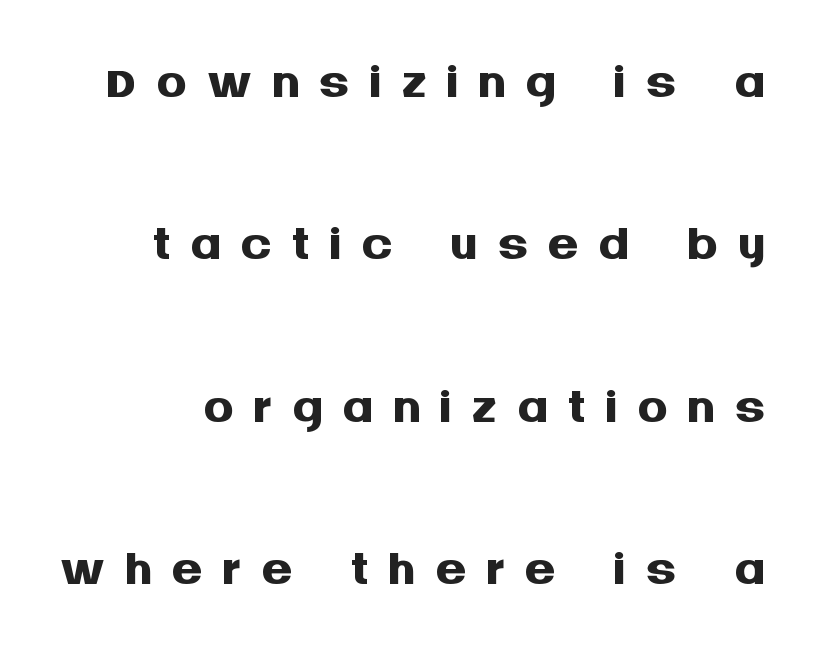
Looks like regular typesetting: each glyph gets only the width it needs. Heavy-handed strokes throughout: this text is bold. You could fit nearly another row in the gap between these rows. Are there feet on the stems? There aren't — it's a sans.
